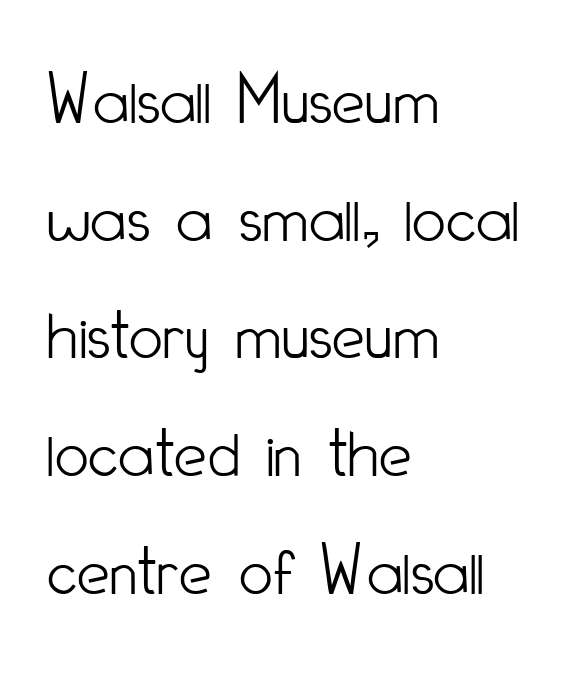
The glyphs are unaccompanied by any horizontal stroke below them. Each letter keeps its own natural width here, so spacing adapts to shape. Style check: upright. Honestly, the row spacing looks completely unremarkable. Weight: not bold — regular or lighter.
